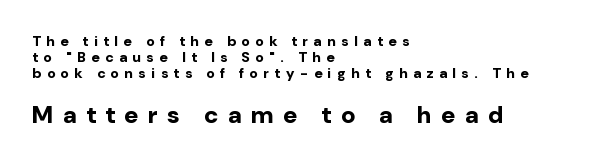
The image shows 24 px bold type, upright; set left-aligned, tight line spacing (1.15x), unusually wide letter spacing (+0.41 em), not underlined; the second (bottom) block is 1.71x larger.
